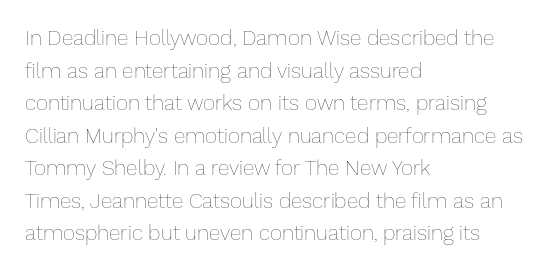
The image shows 21 px text type, upright; set left-aligned, normal line spacing (1.55x), normal letter spacing, not underlined.
